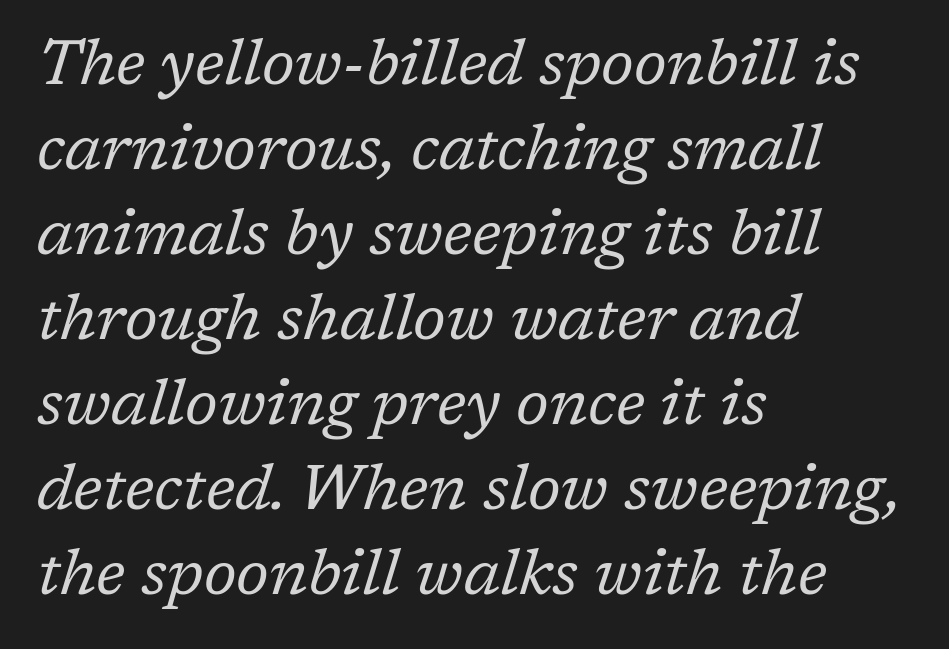
The image shows 63 px regular-weight serif type, italic (leaning right); set left-aligned, normal line spacing (1.35x), normal letter spacing, not underlined; low stroke contrast and a medium x-height.
